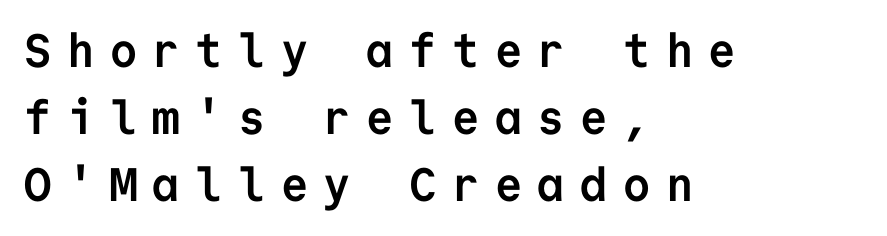
Horizontal alignment here is leftward, the default for most running prose. Summary of weight: heavy, a full bold. Ascenders rise straight up at ninety degrees. Leading: standard.
